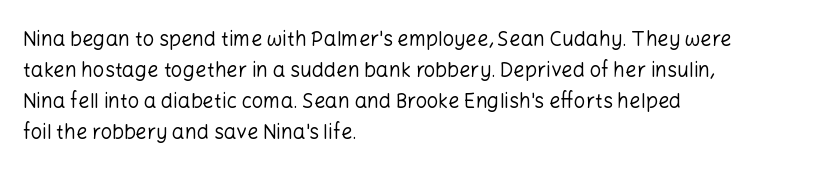
The face looks like a standard text weight, possibly lighter. The type is set solid horizontally, with unmodified tracking. The lettering stays uniformly vertical, giving the passage a roman look. Leading: standard. Casual observation: everything's shoved over to the left.
